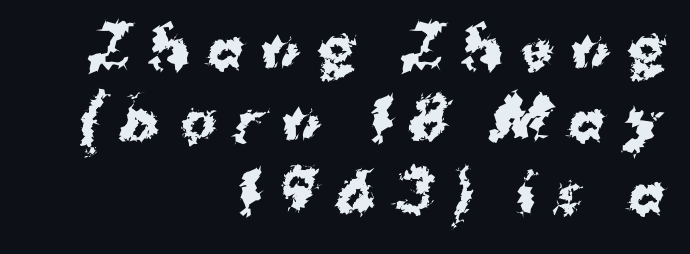
Q: Is the text bold? A: Yes.
Q: Is the text italic (slanted)? A: Yes.
Q: Is the typeface a serif or a sans-serif typeface? A: Sans-serif.
Q: Is the text underlined? A: No.
Q: How is the paragraph aligned? A: Right-aligned.
Q: Is the spacing between letters normal or unusually wide? A: Unusually wide.
Q: Is the spacing between lines tight, normal or loose? A: Normal.
Q: Width (condensed, normal, or wide)? A: Normal.
Q: Stroke contrast? A: Medium.
Q: x-height? A: Medium.
Q: Monospaced? A: No.
